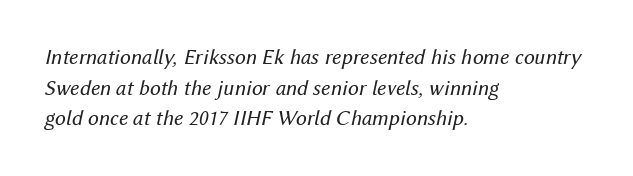
The image shows 22 px text type, italic (leaning right); set left-aligned, normal line spacing (1.39x), normal letter spacing, not underlined.
